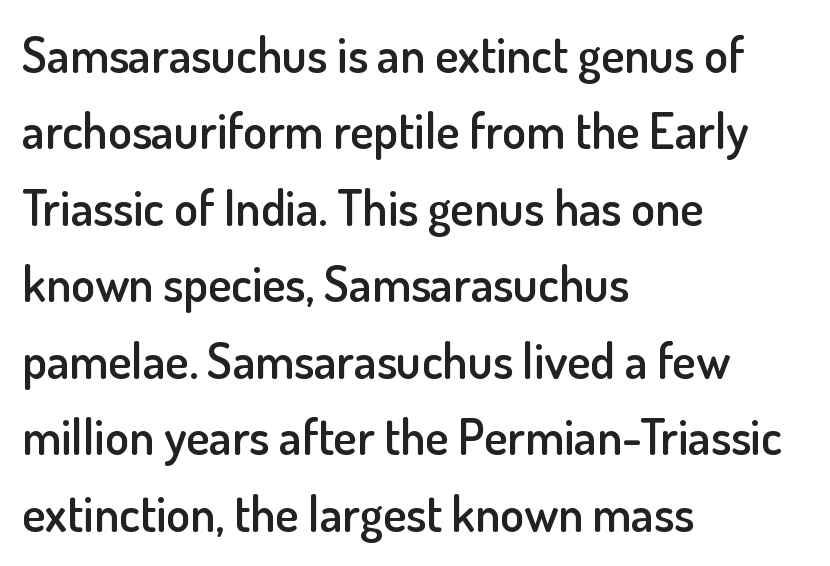
If you drew a line through each stem, it would be perfectly vertical. In terms of letterspacing, this is plain default setting. Are there feet on the stems? There aren't — it's a sans. Students, observe: this is what conventionally led text looks like. Has an underline been added? It has not.
